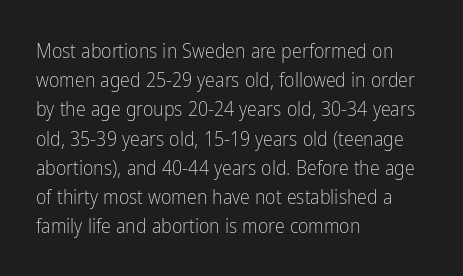
Q: Is the text bold? A: No.
Q: Is the text italic (slanted)? A: No, it is upright.
Q: Is the text underlined? A: No.
Q: How is the paragraph aligned? A: Left-aligned.
Q: Is the spacing between letters normal or unusually wide? A: Normal.
Q: Is the spacing between lines tight, normal or loose? A: Normal.
